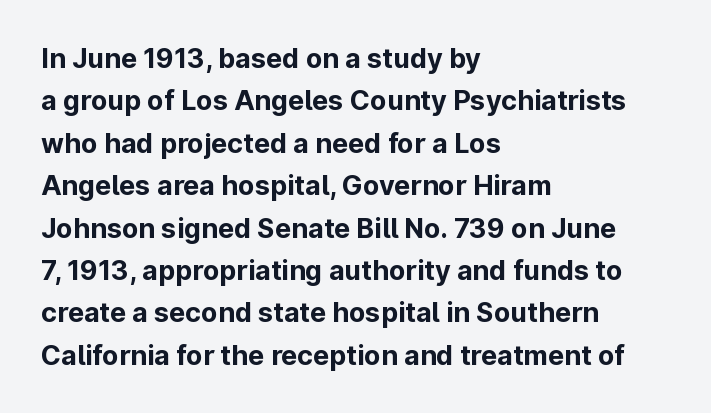
The image shows 27 px bold type, upright; set left-aligned, normal line spacing (1.57x), normal letter spacing, not underlined.
